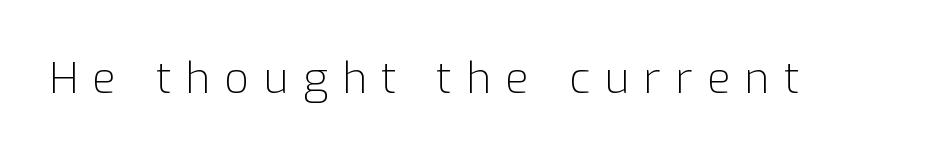
{"serif": "no", "italic": "no", "bold": "no", "weight": "light", "width": "normal", "stroke_contrast": "low", "x_height": "medium", "monospaced": "no", "underline": "no", "letter_spacing": "wide", "letter_spacing_em": 0.33, "glyph_px": 43}
